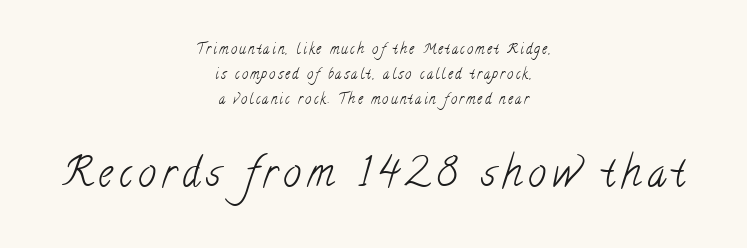
Font category for this specimen: serif. Line starts and ends both wander, symmetrically. Anything drawn beneath the words? Only blank space. Proportional: the letters do not fall into vertical columns. The weight tops out at a normal text grade. If you squint, the bottom block still reads clearly — it's the larger of the two.
